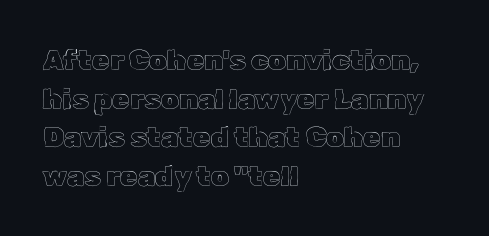
If you drew a ruler down the left edge, every line would touch it. This block has exactly the height ordinary leading produces. The face used here is proportionally spaced, like ordinary book or web type. The letters sit at their default tracking, neither squeezed nor spread. Rendered with straight, roman letterforms. The baseline area is clear.
